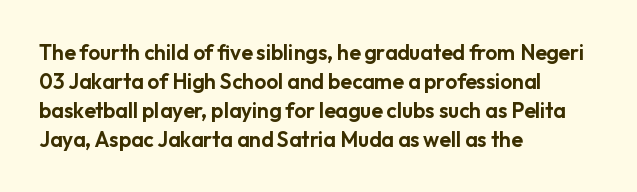
Q: Is the text italic (slanted)? A: No, it is upright.
Q: Is the text underlined? A: No.
Q: How is the paragraph aligned? A: Left-aligned.
Q: Is the spacing between letters normal or unusually wide? A: Normal.
Q: Is the spacing between lines tight, normal or loose? A: Normal.
